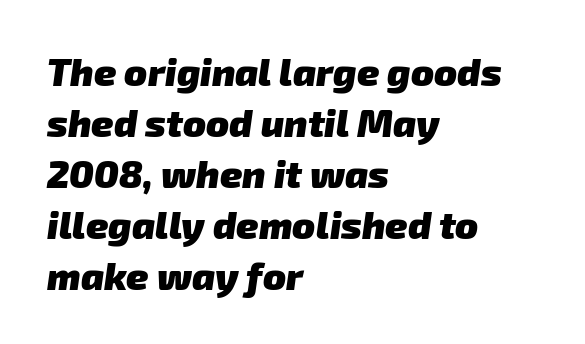
{"serif": "no", "bold": "yes", "weight": "heavy", "width": "normal", "stroke_contrast": "low", "x_height": "medium", "monospaced": "no", "underline": "no", "align": "left", "line_spacing": "normal", "line_spacing_ratio": 1.34, "letter_spacing": "normal", "letter_spacing_em": 0.0, "glyph_px": 38}
